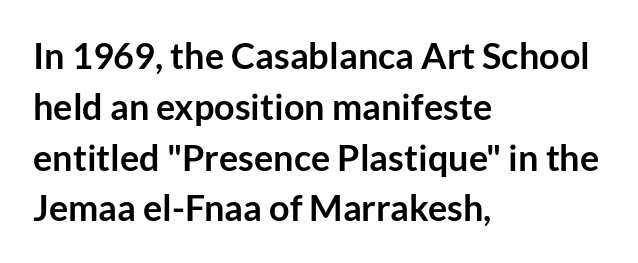
The letters are bold, with thick, heavy strokes. A roman cut, with each character standing at attention. Descenders are the only things crossing below the line. Think of a printed novel: that variable character pitch is what you see here.
